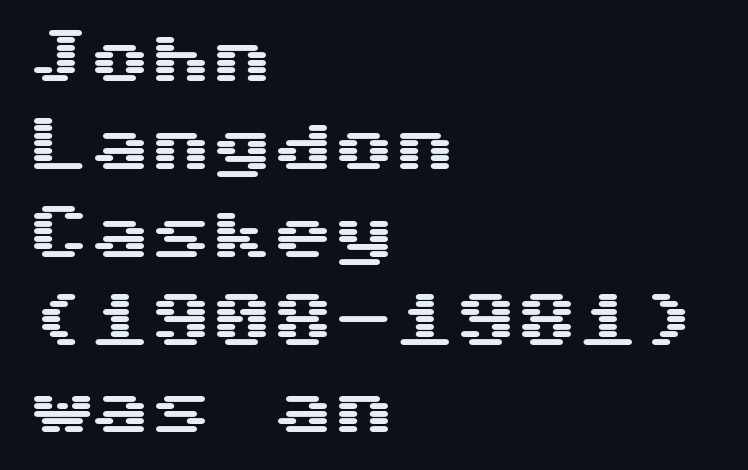
The image shows 61 px wide sans-serif type, upright; set left-aligned, normal line spacing (1.44x), normal letter spacing, not underlined; medium stroke contrast and a medium x-height.
